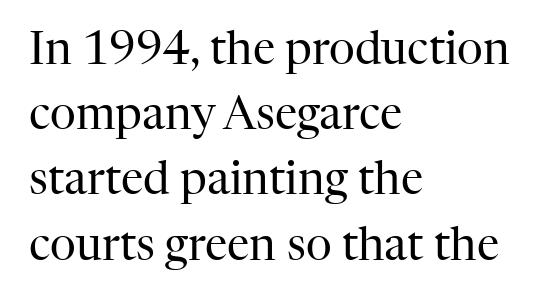
{"serif": "yes", "italic": "no", "bold": "no", "weight": "regular", "width": "normal", "stroke_contrast": "high", "x_height": "medium", "monospaced": "no", "underline": "no", "align": "left", "line_spacing": "normal", "line_spacing_ratio": 1.45, "letter_spacing": "normal", "letter_spacing_em": 0.0, "glyph_px": 45}
